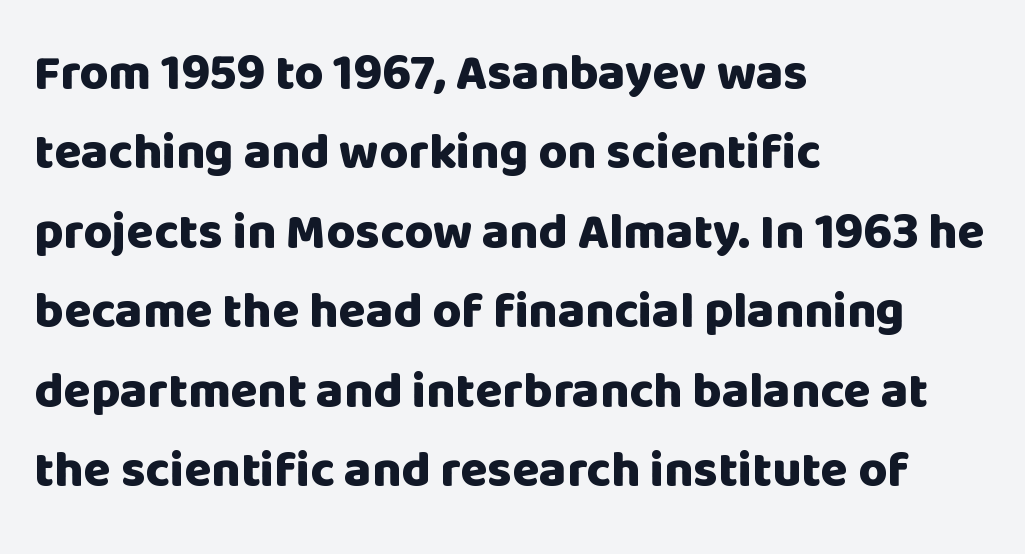
Q: Is the text bold? A: Yes.
Q: Is the text italic (slanted)? A: No, it is upright.
Q: Is the typeface a serif or a sans-serif typeface? A: Sans-serif.
Q: Is the text underlined? A: No.
Q: How is the paragraph aligned? A: Left-aligned.
Q: Is the spacing between letters normal or unusually wide? A: Normal.
Q: Is the spacing between lines tight, normal or loose? A: Normal.
Q: Width (condensed, normal, or wide)? A: Normal.
Q: Stroke contrast? A: Low.
Q: x-height? A: Large.
Q: Monospaced? A: No.
